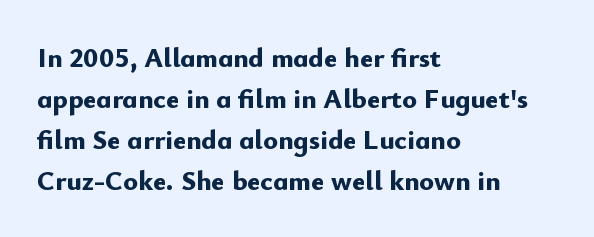
Q: Is the text bold? A: Yes.
Q: Is the text italic (slanted)? A: No, it is upright.
Q: Is the typeface a serif or a sans-serif typeface? A: Sans-serif.
Q: Is the text underlined? A: No.
Q: How is the paragraph aligned? A: Left-aligned.
Q: Is the spacing between letters normal or unusually wide? A: Normal.
Q: Is the spacing between lines tight, normal or loose? A: Normal.
Q: Width (condensed, normal, or wide)? A: Normal.
Q: Stroke contrast? A: Low.
Q: x-height? A: Small.
Q: Monospaced? A: No.
